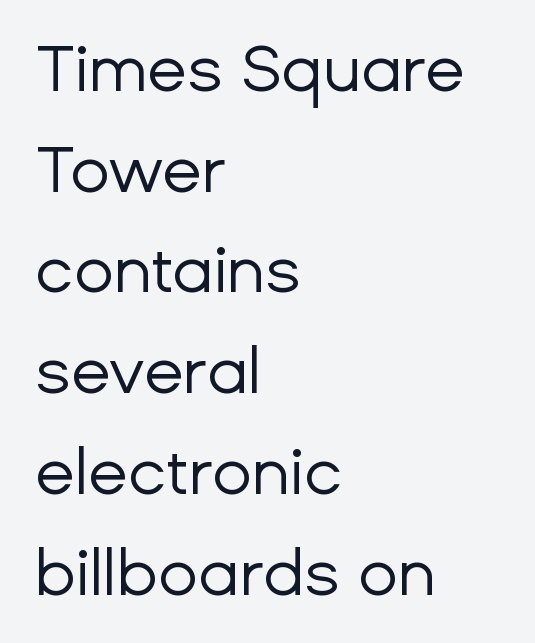
{"serif": "no", "italic": "no", "bold": "no", "weight": "regular", "width": "normal", "stroke_contrast": "low", "x_height": "medium", "monospaced": "no", "underline": "no", "align": "left", "line_spacing": "normal", "line_spacing_ratio": 1.55, "letter_spacing": "normal", "letter_spacing_em": 0.0, "glyph_px": 65}
